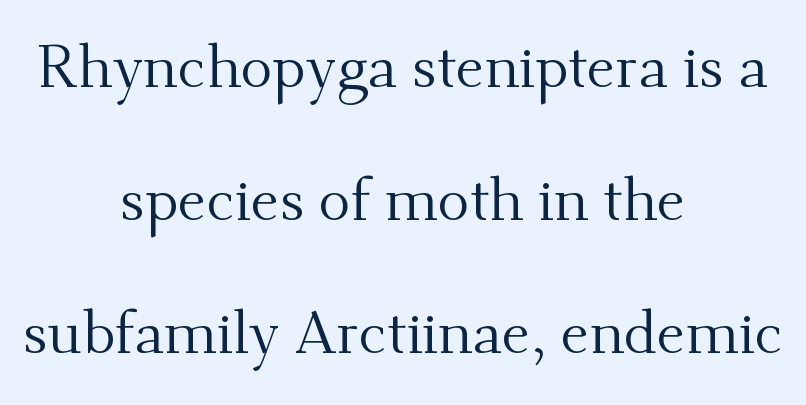
Q: Is the text bold? A: No.
Q: Is the text italic (slanted)? A: No, it is upright.
Q: Is the typeface a serif or a sans-serif typeface? A: Serif.
Q: Is the text underlined? A: No.
Q: How is the paragraph aligned? A: Centered.
Q: Is the spacing between letters normal or unusually wide? A: Normal.
Q: Is the spacing between lines tight, normal or loose? A: Loose.
Q: Width (condensed, normal, or wide)? A: Normal.
Q: Stroke contrast? A: Medium.
Q: x-height? A: Small.
Q: Monospaced? A: No.
